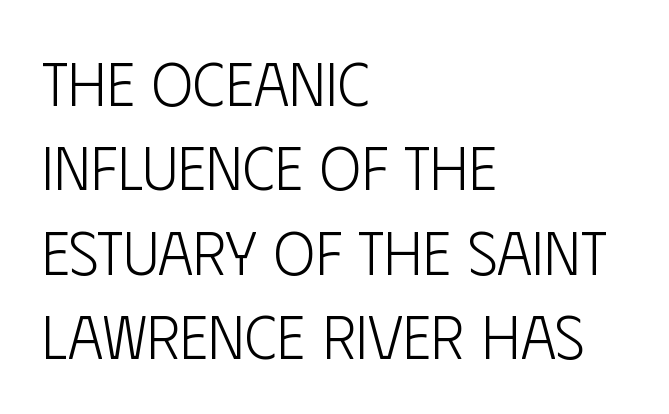
The image shows 62 px light, condensed sans-serif type, upright; set left-aligned, normal line spacing (1.36x), normal letter spacing, not underlined; low stroke contrast and a large x-height.
